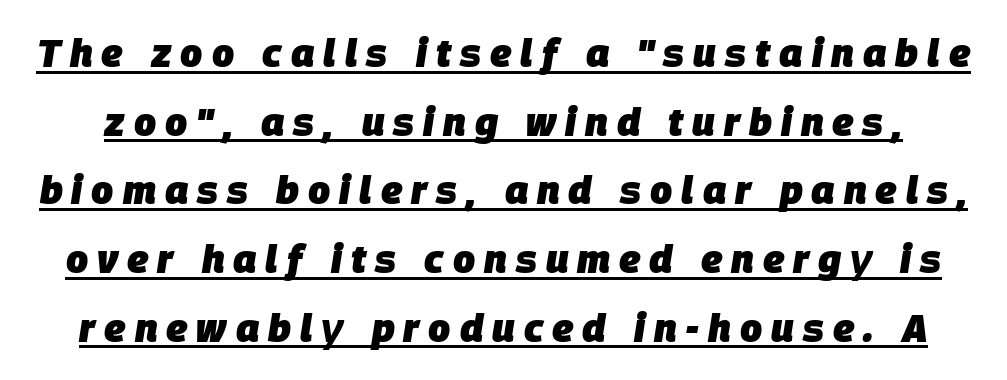
You could not count columns in this text — the font is proportionally spaced. Strong, thick strokes mark this as bold type. Emphasis-style slanted type is in use. Compared with typical body copy, the letter spacing here is much looser. The passage shown is underscored from start to finish.
